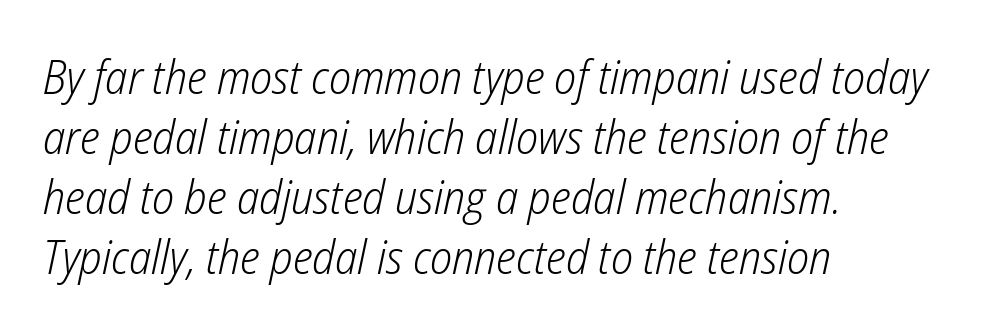
Q: Is the text bold? A: No.
Q: Is the text italic (slanted)? A: Yes, it leans right by about 12 degrees.
Q: Is the text underlined? A: No.
Q: How is the paragraph aligned? A: Left-aligned.
Q: Is the spacing between letters normal or unusually wide? A: Normal.
Q: Is the spacing between lines tight, normal or loose? A: Normal.
Q: Width (condensed, normal, or wide)? A: Condensed.
Q: Stroke contrast? A: Low.
Q: x-height? A: Medium.
Q: Monospaced? A: No.
